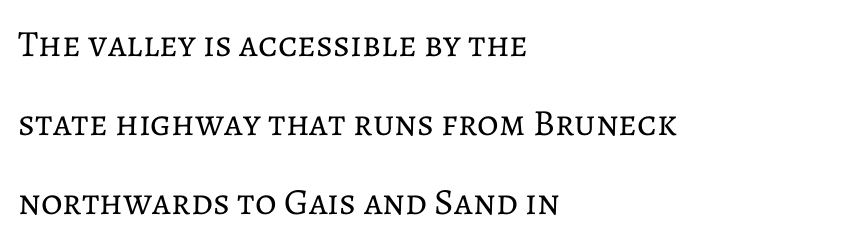
Q: Is the text bold? A: No.
Q: Is the text italic (slanted)? A: No, it is upright.
Q: Is the text underlined? A: No.
Q: How is the paragraph aligned? A: Left-aligned.
Q: Is the spacing between letters normal or unusually wide? A: Normal.
Q: Is the spacing between lines tight, normal or loose? A: Loose.
Q: Width (condensed, normal, or wide)? A: Normal.
Q: Stroke contrast? A: Low.
Q: x-height? A: Medium.
Q: Monospaced? A: No.
